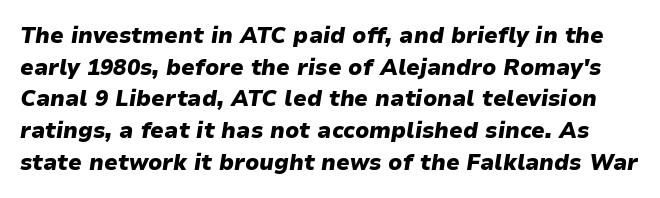
Glyph-to-glyph distance matches everyday printed text. Slanted lettering throughout. The vertical gap from one line to the next is medium. Emphasis by weight is at full strength: bold. The specimen omits any rule beneath the text block's lines.
